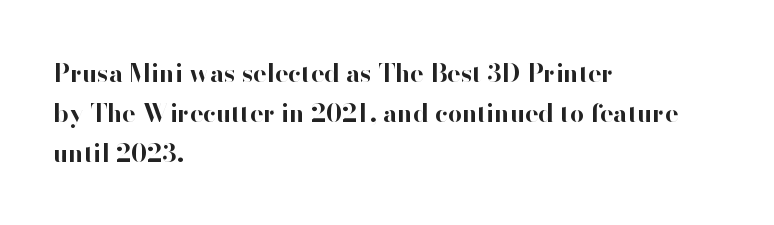
{"italic": "no", "bold": "yes", "underline": "no", "align": "left", "line_spacing": "normal", "line_spacing_ratio": 1.6, "letter_spacing": "normal", "letter_spacing_em": 0.0, "glyph_px": 25}
